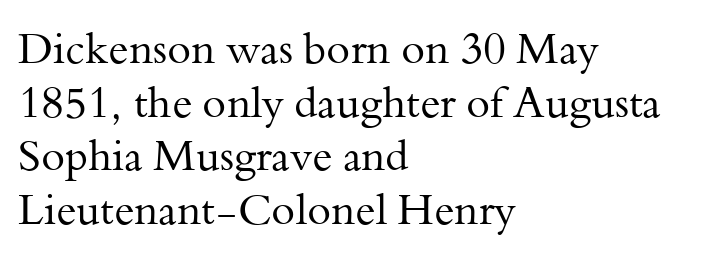
The image shows 43 px regular-weight serif type, upright; set left-aligned, normal line spacing (1.25x), normal letter spacing, not underlined; medium stroke contrast and a small x-height.
